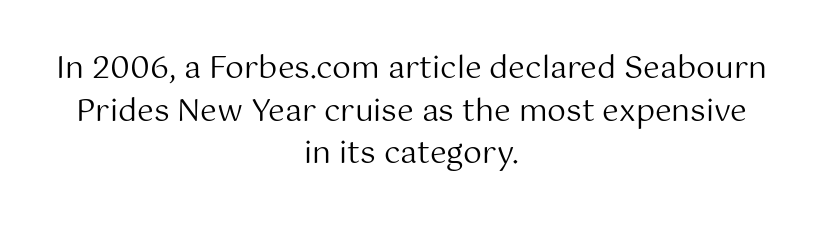
{"serif": "no", "italic": "no", "bold": "no", "weight": "regular", "width": "normal", "stroke_contrast": "medium", "x_height": "medium", "monospaced": "no", "underline": "no", "align": "center", "line_spacing": "normal", "line_spacing_ratio": 1.42, "letter_spacing": "normal", "letter_spacing_em": 0.0, "glyph_px": 30}
